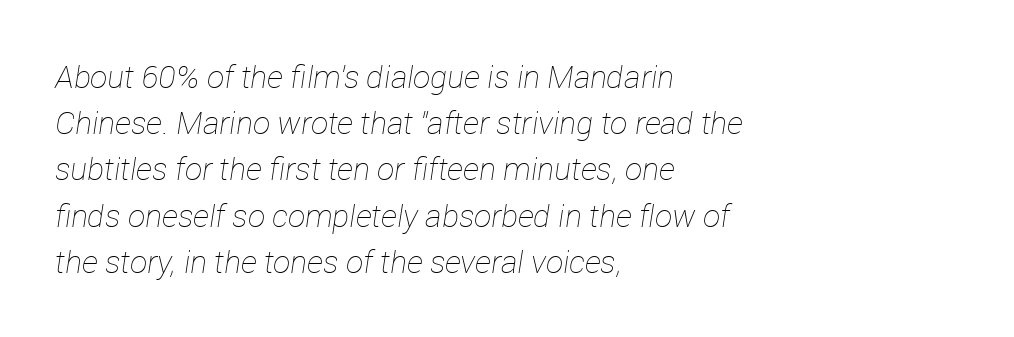
{"italic": "yes", "lean": "right", "slant_degrees": 12, "bold": "no", "weight": "thin", "width": "normal", "stroke_contrast": "low", "x_height": "medium", "monospaced": "no", "underline": "no", "align": "left", "line_spacing": "normal", "line_spacing_ratio": 1.49, "letter_spacing": "normal", "letter_spacing_em": 0.0, "glyph_px": 31}
